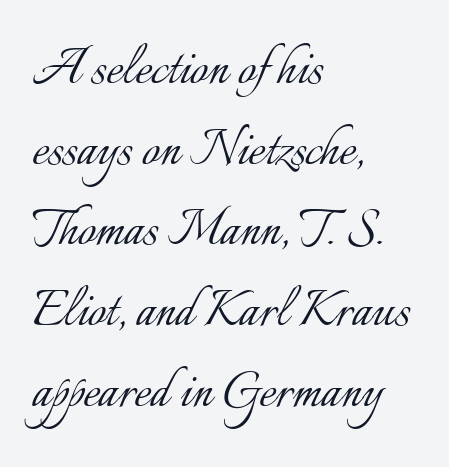
{"bold": "no", "weight": "light", "width": "normal", "stroke_contrast": "low", "x_height": "small", "monospaced": "no", "underline": "no", "align": "left", "line_spacing": "normal", "line_spacing_ratio": 1.28, "letter_spacing": "normal", "letter_spacing_em": 0.0, "glyph_px": 63}
